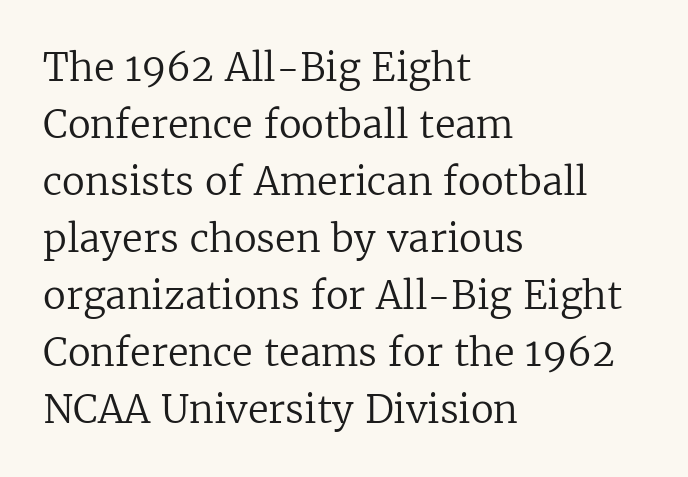
Each letter's strokes conclude with small projecting serifs. Does the leading feel generous? No, just average. Here the glyphs are tracked normally, forming tight word shapes. You can tell it's not italic because the verticals are truly vertical. This is not heavy type; no bold has been used.
